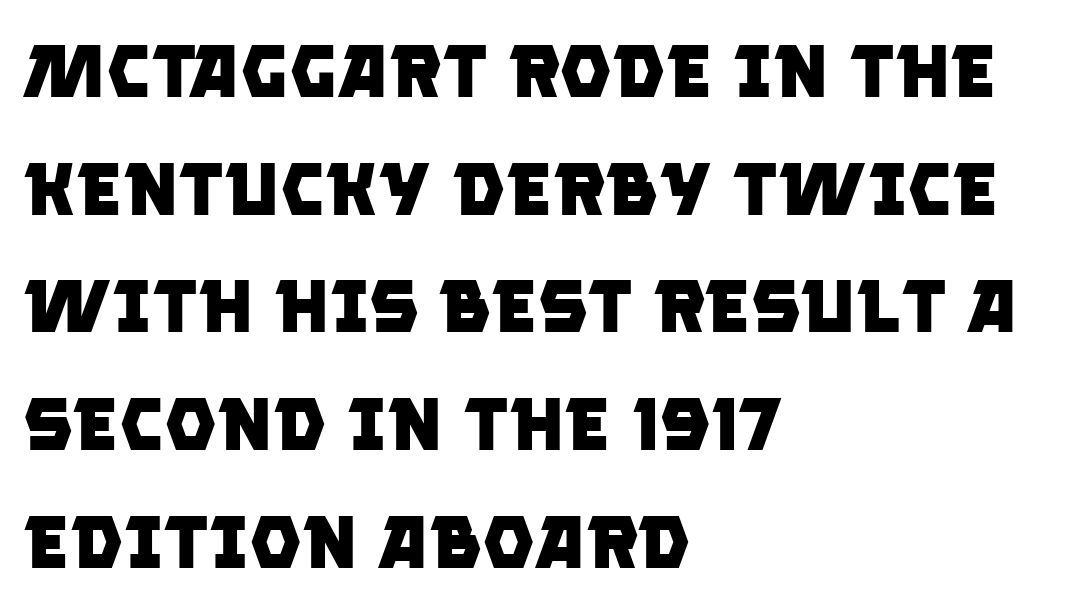
{"serif": "no", "bold": "yes", "weight": "heavy", "width": "normal", "stroke_contrast": "low", "x_height": "large", "monospaced": "no", "underline": "no", "align": "left", "line_spacing": "normal", "line_spacing_ratio": 1.59, "letter_spacing": "normal", "letter_spacing_em": 0.0, "glyph_px": 74}
